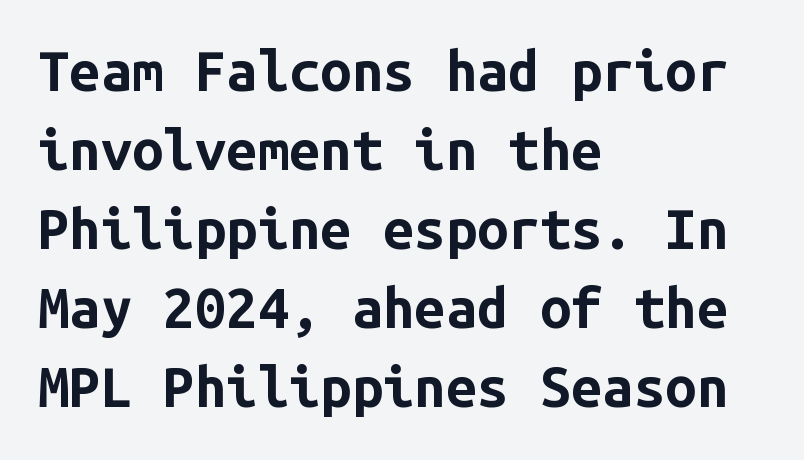
{"serif": "no", "italic": "no", "bold": "yes", "weight": "bold", "width": "normal", "stroke_contrast": "low", "x_height": "medium", "monospaced": "yes", "underline": "no", "align": "left", "line_spacing": "normal", "line_spacing_ratio": 1.41, "letter_spacing": "normal", "letter_spacing_em": 0.0, "glyph_px": 56}
